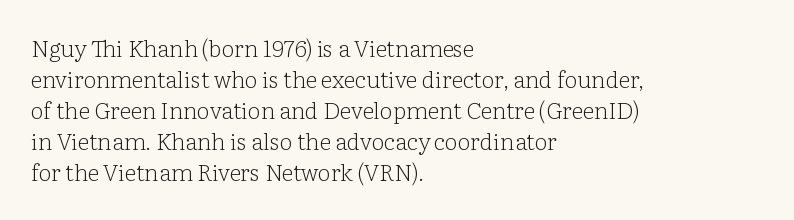
The image shows 23 px text type, upright; set left-aligned, normal line spacing (1.35x), normal letter spacing, not underlined.
